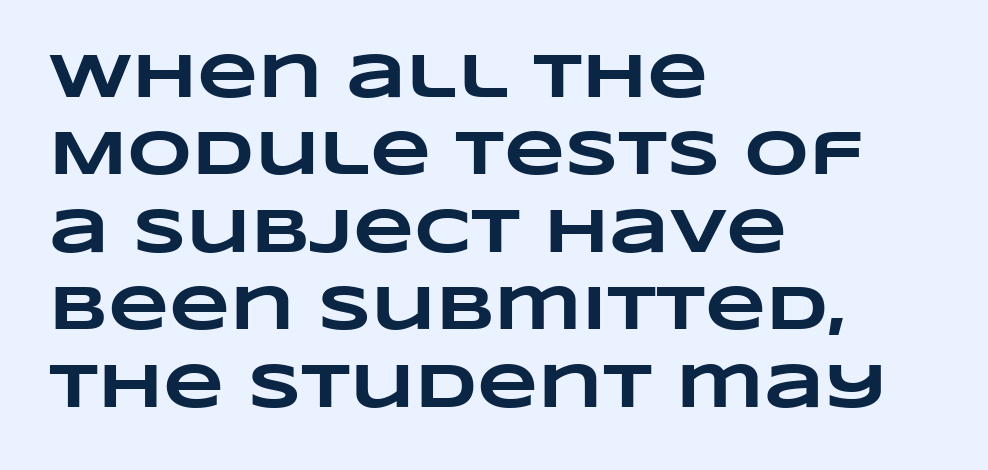
Summary of weight: heavy, a full bold. Just letters on the line, the space beneath them empty. These lines keep a tight, regular rhythm from letter to letter. The face used here is proportionally spaced, like ordinary book or web type.
